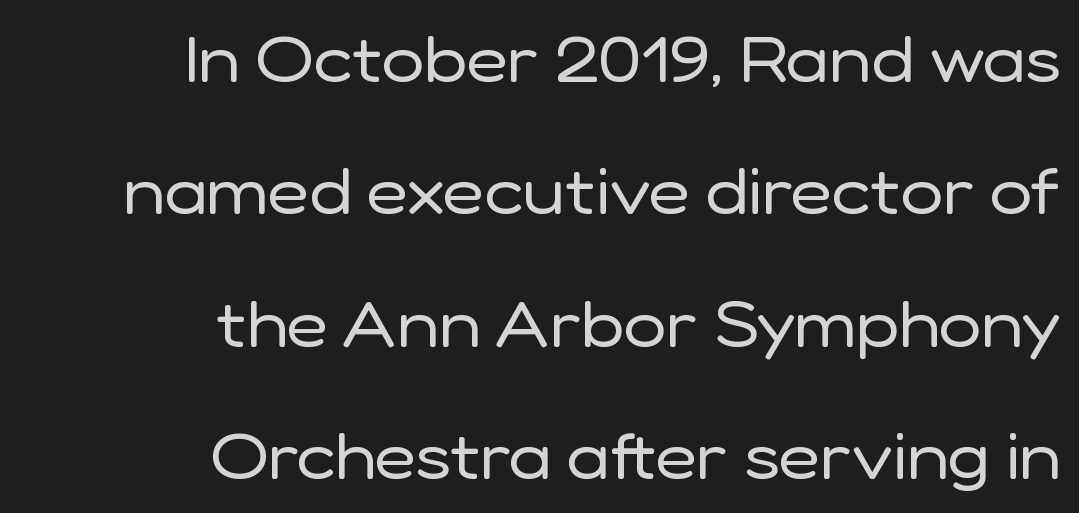
Q: Is the text bold? A: No.
Q: Is the text italic (slanted)? A: No, it is upright.
Q: Is the typeface a serif or a sans-serif typeface? A: Sans-serif.
Q: Is the text underlined? A: No.
Q: How is the paragraph aligned? A: Right-aligned.
Q: Is the spacing between letters normal or unusually wide? A: Normal.
Q: Is the spacing between lines tight, normal or loose? A: Loose.
Q: Width (condensed, normal, or wide)? A: Normal.
Q: Stroke contrast? A: Low.
Q: x-height? A: Medium.
Q: Monospaced? A: No.
